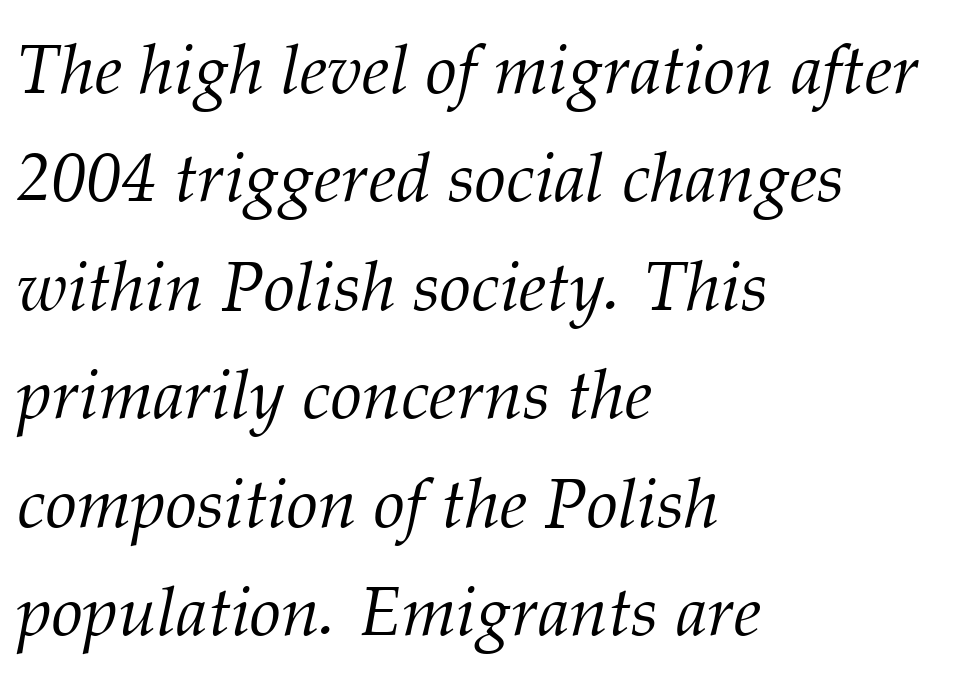
{"serif": "yes", "italic": "yes", "lean": "right", "slant_degrees": 12, "bold": "no", "weight": "light", "width": "normal", "stroke_contrast": "medium", "x_height": "medium", "monospaced": "no", "underline": "no", "align": "left", "line_spacing": "normal", "line_spacing_ratio": 1.55, "letter_spacing": "normal", "letter_spacing_em": 0.0, "glyph_px": 70}
